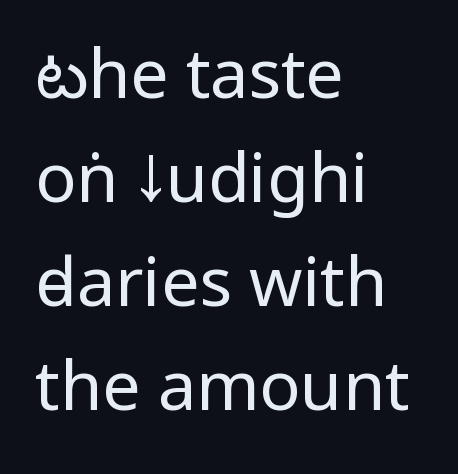
The image shows 68 px regular-weight, condensed sans-serif type, upright; set left-aligned, normal line spacing (1.53x), normal letter spacing, not underlined; low stroke contrast.
